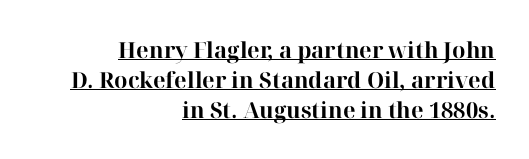
{"italic": "no", "bold": "yes", "underline": "yes", "align": "right", "line_spacing": "normal", "line_spacing_ratio": 1.36, "letter_spacing": "normal", "letter_spacing_em": 0.0, "glyph_px": 22}
